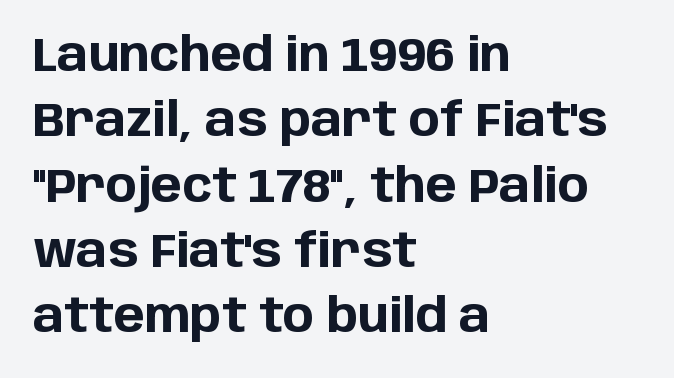
Q: Is the text bold? A: Yes.
Q: Is the text italic (slanted)? A: No, it is upright.
Q: Is the typeface a serif or a sans-serif typeface? A: Sans-serif.
Q: Is the text underlined? A: No.
Q: How is the paragraph aligned? A: Left-aligned.
Q: Is the spacing between letters normal or unusually wide? A: Normal.
Q: Is the spacing between lines tight, normal or loose? A: Normal.
Q: Width (condensed, normal, or wide)? A: Normal.
Q: Stroke contrast? A: Low.
Q: x-height? A: Large.
Q: Monospaced? A: No.
